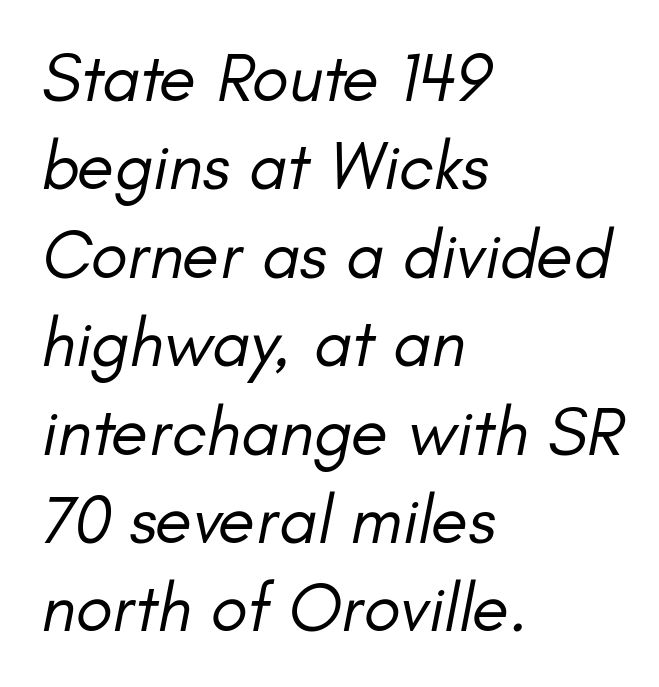
{"italic": "yes", "lean": "right", "slant_degrees": 11, "bold": "no", "weight": "regular", "width": "normal", "stroke_contrast": "low", "x_height": "small", "monospaced": "no", "underline": "no", "align": "left", "line_spacing": "normal", "line_spacing_ratio": 1.3, "letter_spacing": "normal", "letter_spacing_em": 0.0, "glyph_px": 68}
